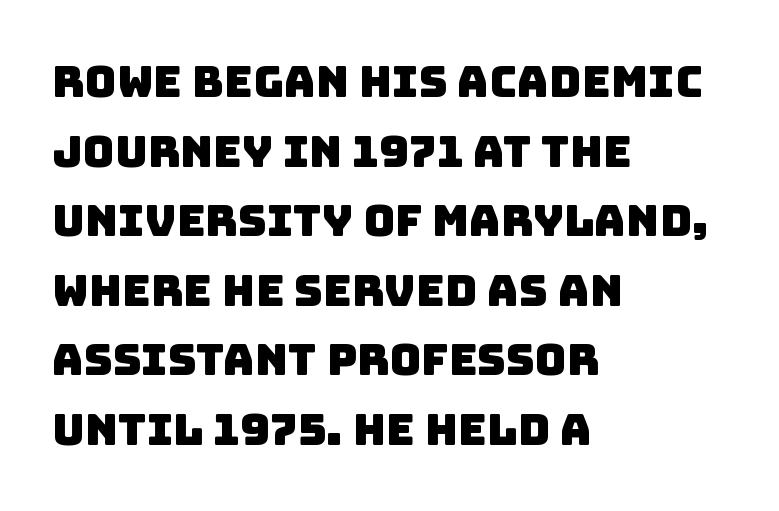
Character widths vary here, with narrow letters taking less room than wide ones. Letterform terminals end flat and unadorned throughout the passage. Tracking value appears to be zero — textbook default spacing. All the whitespace from short lines collects on the right. No word sits above an underline.
